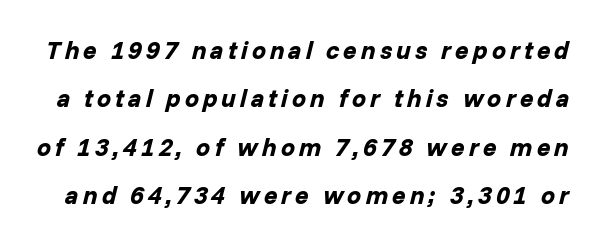
{"italic": "yes", "lean": "right", "slant_degrees": 14, "bold": "yes", "underline": "no", "line_spacing": "loose", "line_spacing_ratio": 1.94, "glyph_px": 25}
